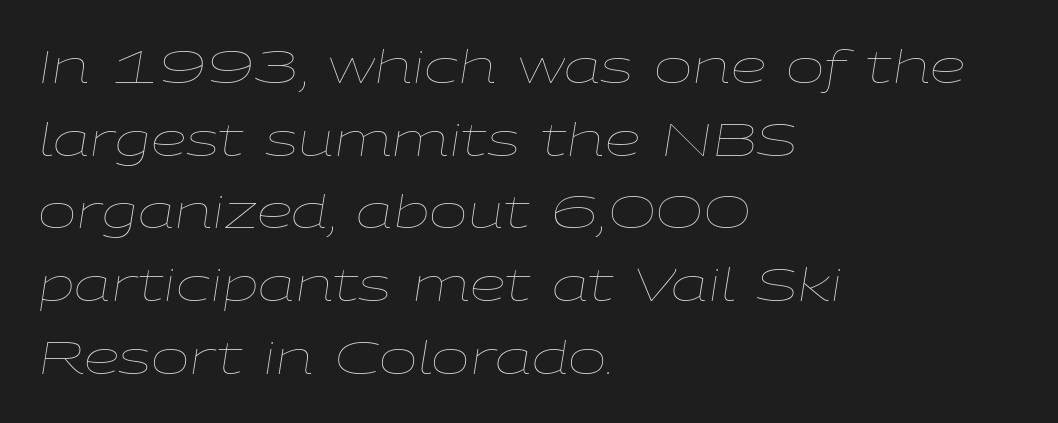
Q: Is the text bold? A: No.
Q: Is the text italic (slanted)? A: Yes, it leans right by about 9 degrees.
Q: Is the text underlined? A: No.
Q: How is the paragraph aligned? A: Left-aligned.
Q: Is the spacing between letters normal or unusually wide? A: Normal.
Q: Is the spacing between lines tight, normal or loose? A: Normal.
Q: Width (condensed, normal, or wide)? A: Wide.
Q: Stroke contrast? A: Low.
Q: x-height? A: Medium.
Q: Monospaced? A: No.
